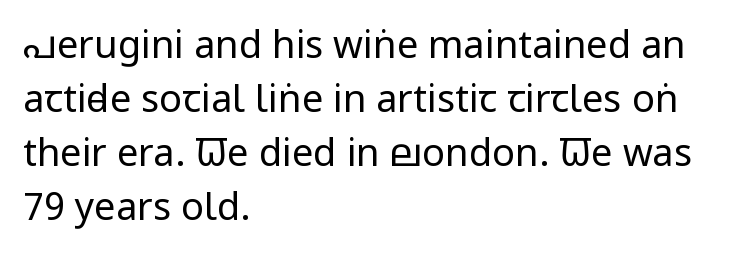
Normally led — the rows are evenly, conventionally spaced. If you drew a ruler down the left edge, every line would touch it. Tall strokes in this sample are plumb rather than angled. The typeface has the unassuming heft of standard copy or less. Do the characters align in a grid? No, the font is proportional.
